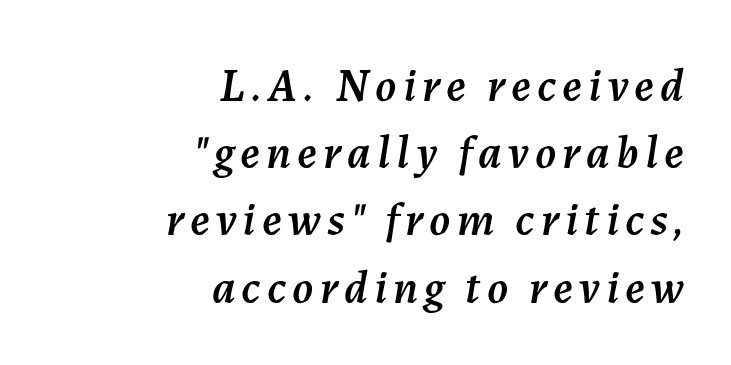
{"italic": "yes", "lean": "right", "slant_degrees": 7, "width": "normal", "stroke_contrast": "medium", "x_height": "medium", "monospaced": "no", "underline": "no", "align": "right", "line_spacing": "normal", "line_spacing_ratio": 1.43, "glyph_px": 47}
